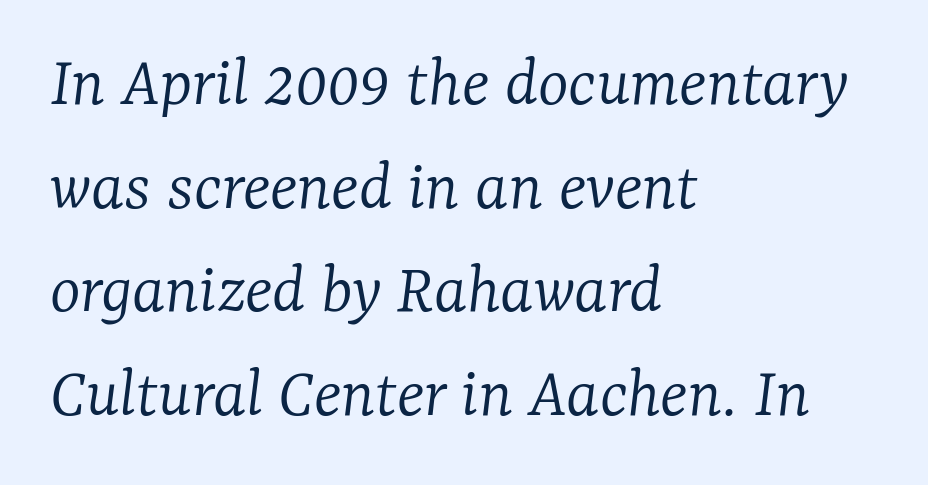
The image shows 73 px light serif type, italic (leaning right); set left-aligned, normal line spacing (1.42x), normal letter spacing, not underlined; low stroke contrast and a medium x-height.
